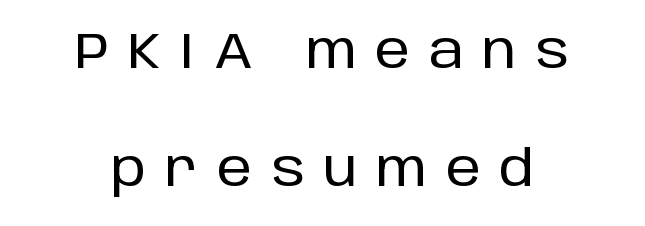
{"serif": "no", "italic": "no", "width": "normal", "stroke_contrast": "low", "x_height": "large", "monospaced": "no", "underline": "no", "align": "center", "line_spacing": "loose", "line_spacing_ratio": 2.36, "letter_spacing": "wide", "letter_spacing_em": 0.38, "glyph_px": 50}
